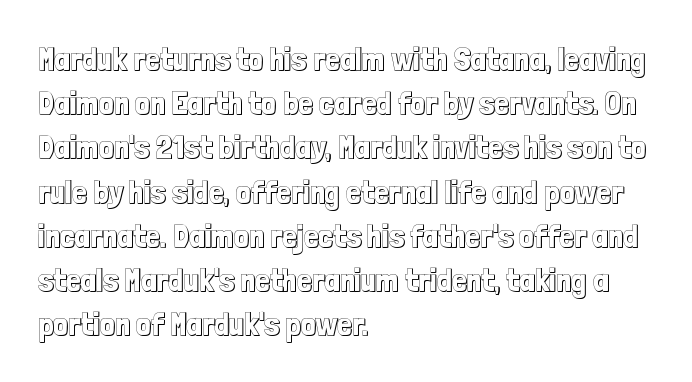
Look at the tracking — it's just the regular setting, nothing added. Line beginnings align vertically; line endings do not. This sample has the flowing, uneven cadence of proportional lettering. Unmarked baselines from the first word to the last.
